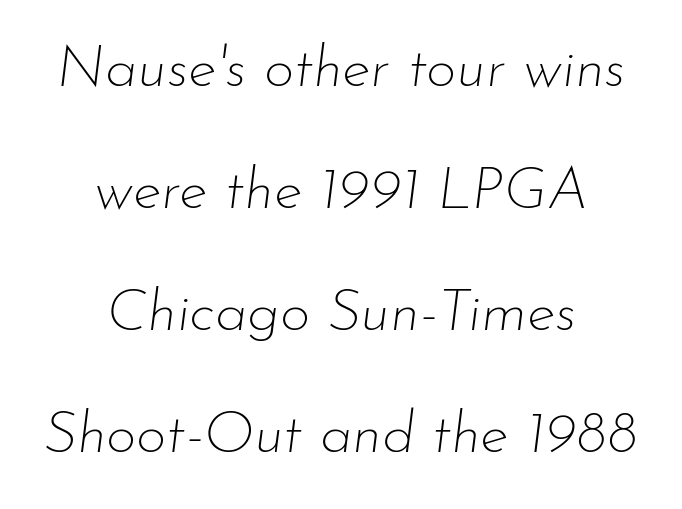
{"italic": "yes", "lean": "right", "slant_degrees": 7, "bold": "no", "weight": "thin", "width": "normal", "stroke_contrast": "low", "x_height": "small", "monospaced": "no", "underline": "no", "align": "center", "line_spacing": "loose", "line_spacing_ratio": 2.07, "letter_spacing": "normal", "letter_spacing_em": 0.0, "glyph_px": 59}
